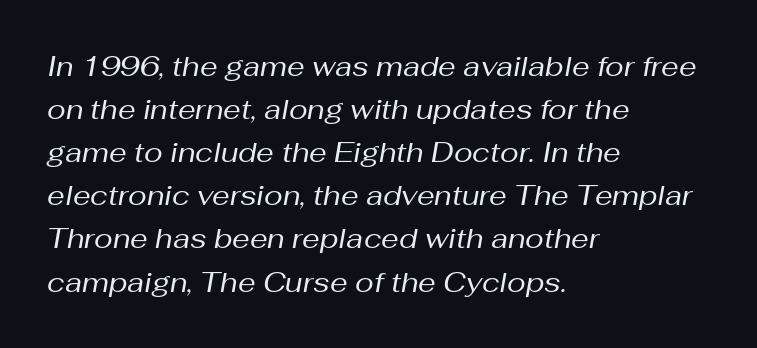
{"italic": "yes", "lean": "right", "slant_degrees": 10, "bold": "no", "weight": "regular", "width": "normal", "stroke_contrast": "medium", "x_height": "medium", "monospaced": "no", "underline": "no", "align": "left", "line_spacing": "normal", "line_spacing_ratio": 1.54, "letter_spacing": "normal", "letter_spacing_em": 0.0, "glyph_px": 28}
